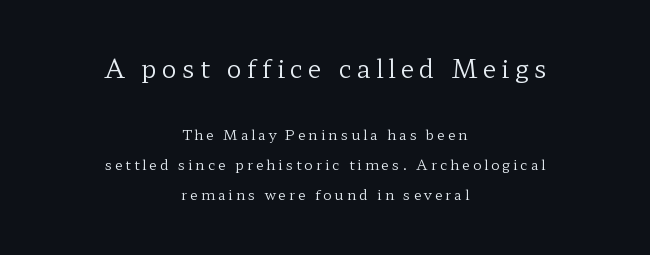
The image shows 25 px text type, upright; set centered, loose line spacing (2.16x), unusually wide letter spacing (+0.21 em), not underlined; the first (top) block is 1.79x larger.
